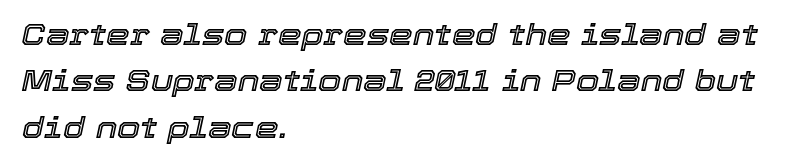
{"italic": "yes", "lean": "right", "slant_degrees": 12, "width": "normal", "x_height": "medium", "monospaced": "no", "underline": "no", "align": "left", "line_spacing": "normal", "line_spacing_ratio": 1.55, "letter_spacing": "normal", "letter_spacing_em": 0.0, "glyph_px": 30}
